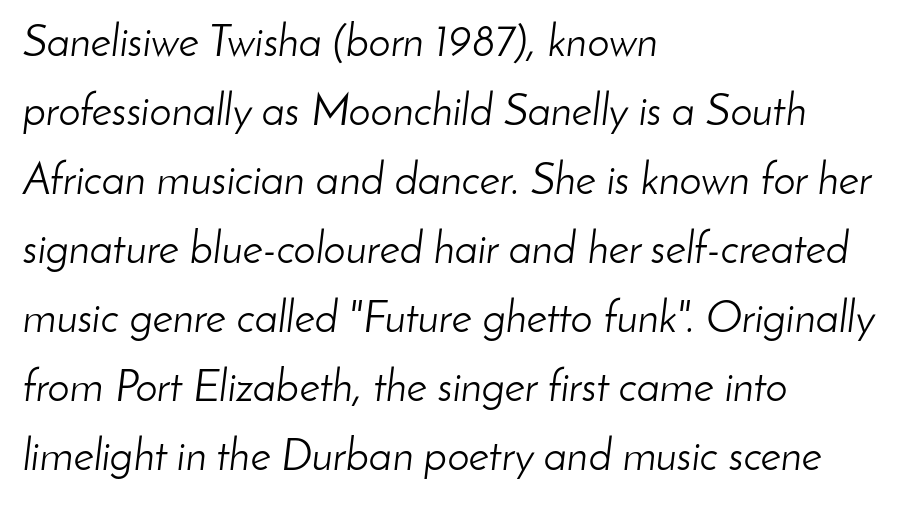
The image shows 44 px light type, italic (leaning right); set left-aligned, normal line spacing (1.57x), normal letter spacing, not underlined; low stroke contrast and a small x-height.
